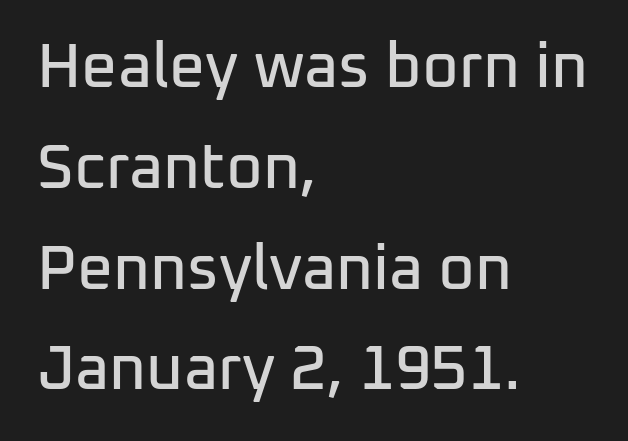
If you drew a line through each stem, it would be perfectly vertical. In terms of leading, this rendering sits right in the middle. A typesetter would call this proportional, since set widths differ per character. Glyph-to-glyph distance matches everyday printed text.
